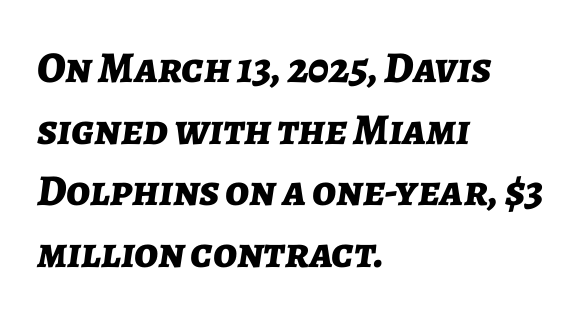
{"italic": "yes", "lean": "right", "slant_degrees": 7, "bold": "yes", "weight": "bold", "width": "normal", "stroke_contrast": "low", "x_height": "medium", "monospaced": "no", "underline": "no", "align": "left", "line_spacing": "normal", "line_spacing_ratio": 1.4, "letter_spacing": "normal", "letter_spacing_em": 0.0, "glyph_px": 44}
